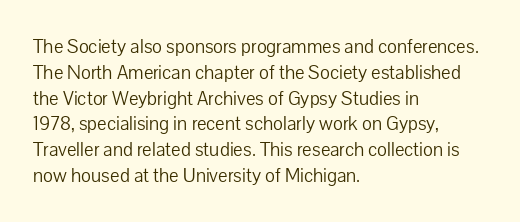
The image shows 20 px text type, upright; set left-aligned, normal line spacing (1.29x), normal letter spacing, not underlined.
